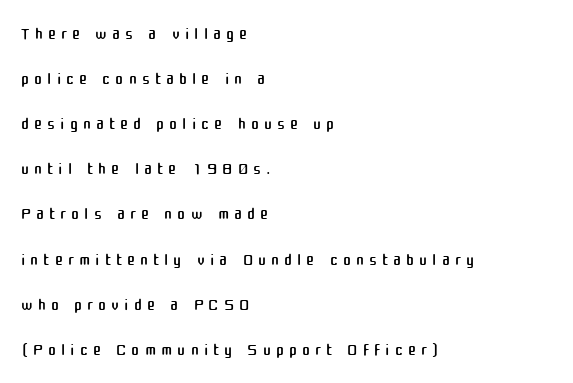
Tall strokes in this sample are plumb rather than angled. Compared with a centered layout, this one pins lines to the left instead. This rendering features lettering with no underline. Vertical stems look standard width or narrower in stroke. Glyph-to-glyph distance is far greater than everyday printed text.
